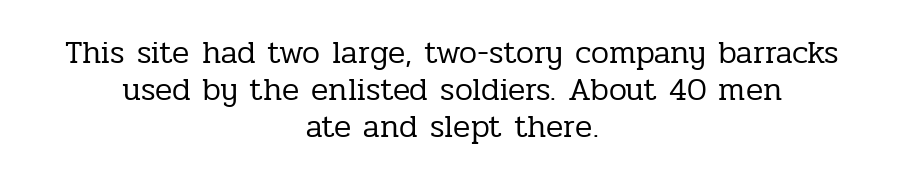
{"serif": "yes", "italic": "no", "bold": "no", "weight": "regular", "width": "normal", "stroke_contrast": "low", "x_height": "medium", "monospaced": "no", "underline": "no", "align": "center", "line_spacing": "tight", "line_spacing_ratio": 1.15, "letter_spacing": "normal", "letter_spacing_em": 0.0, "glyph_px": 32}
